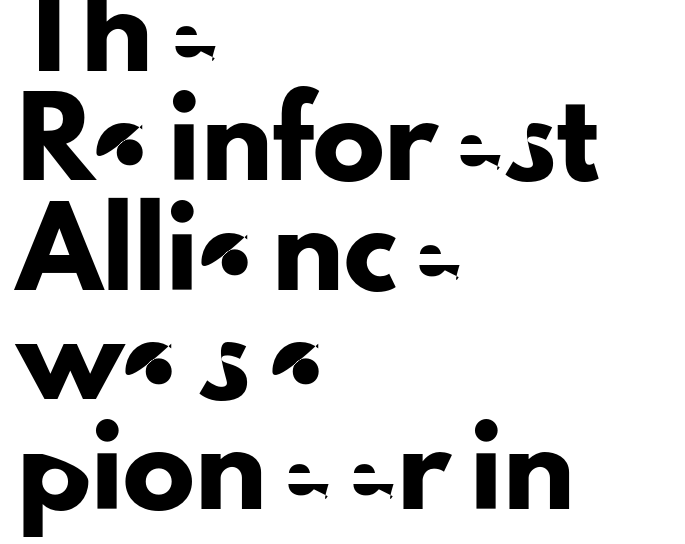
Q: Is the text italic (slanted)? A: No, it is upright.
Q: Is the typeface a serif or a sans-serif typeface? A: Sans-serif.
Q: Is the text underlined? A: No.
Q: How is the paragraph aligned? A: Left-aligned.
Q: Is the spacing between letters normal or unusually wide? A: Normal.
Q: Is the spacing between lines tight, normal or loose? A: Normal.
Q: Width (condensed, normal, or wide)? A: Normal.
Q: Stroke contrast? A: Low.
Q: x-height? A: Small.
Q: Monospaced? A: No.
